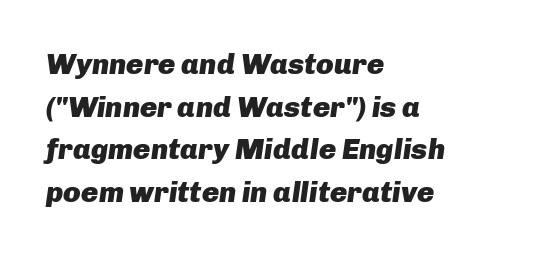
The image shows 29 px heavy type, italic (leaning right); set left-aligned, normal line spacing (1.47x), normal letter spacing, not underlined; low stroke contrast and a medium x-height.
